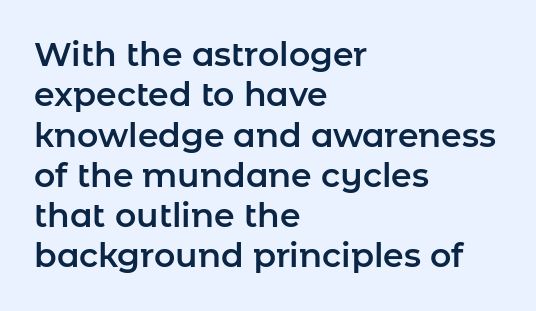
Q: Is the text italic (slanted)? A: No, it is upright.
Q: Is the typeface a serif or a sans-serif typeface? A: Sans-serif.
Q: Is the text underlined? A: No.
Q: How is the paragraph aligned? A: Left-aligned.
Q: Is the spacing between letters normal or unusually wide? A: Normal.
Q: Width (condensed, normal, or wide)? A: Normal.
Q: Stroke contrast? A: Low.
Q: x-height? A: Medium.
Q: Monospaced? A: No.
